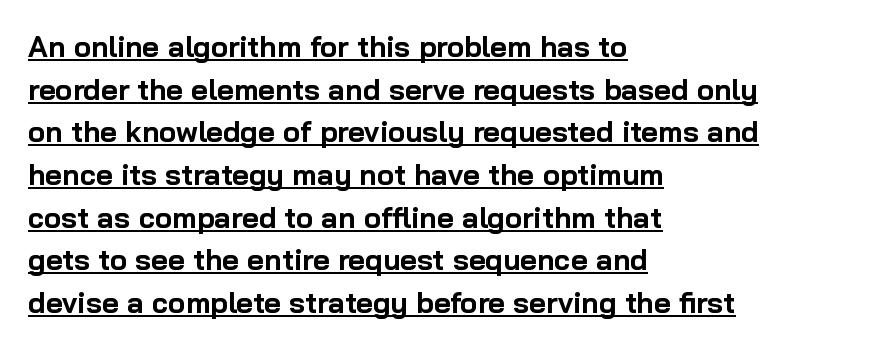
{"serif": "no", "italic": "no", "bold": "yes", "weight": "bold", "width": "normal", "stroke_contrast": "low", "x_height": "medium", "monospaced": "no", "underline": "yes", "align": "left", "line_spacing": "normal", "line_spacing_ratio": 1.47, "letter_spacing": "normal", "letter_spacing_em": 0.0, "glyph_px": 29}
